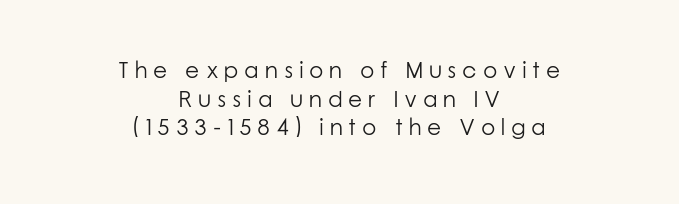
{"italic": "no", "bold": "no", "underline": "no", "align": "center", "line_spacing_ratio": 1.24, "letter_spacing": "wide", "letter_spacing_em": 0.25, "glyph_px": 23}
